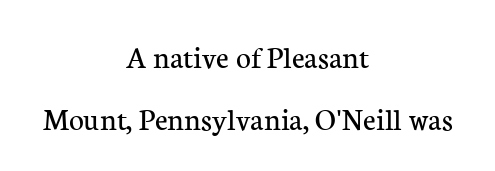
This sample uses plain, unmodified letter spacing. The font is comparable to plain body text, perhaps lighter. A typesetter would call this proportional, since set widths differ per character. Both edges are ragged and mirror each other, which tells us the setting is centered.
